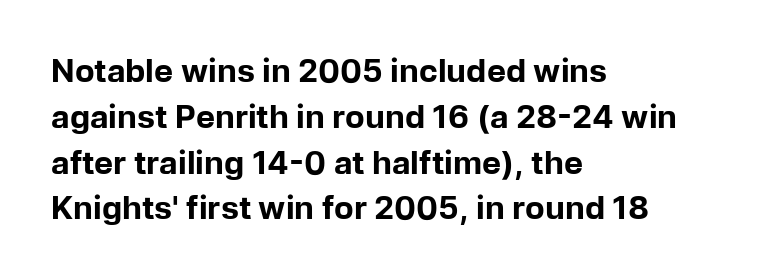
{"serif": "no", "italic": "no", "bold": "yes", "weight": "bold", "width": "normal", "stroke_contrast": "low", "x_height": "medium", "monospaced": "no", "underline": "no", "align": "left", "line_spacing": "normal", "line_spacing_ratio": 1.43, "letter_spacing": "normal", "letter_spacing_em": 0.0, "glyph_px": 32}
